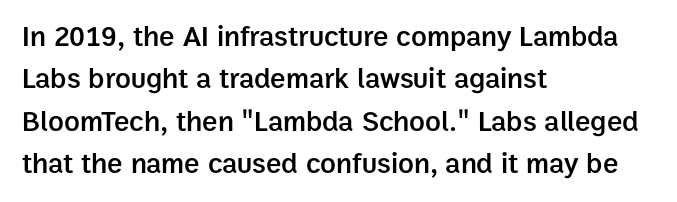
Honestly, the letter spacing is just normal — you wouldn't notice it. Bare-footed words on every line. How would I describe the line gaps? Plain and ordinary. The letters carry no serifs — their stems end cleanly without finishing strokes. Tall strokes in this sample are plumb rather than angled.
